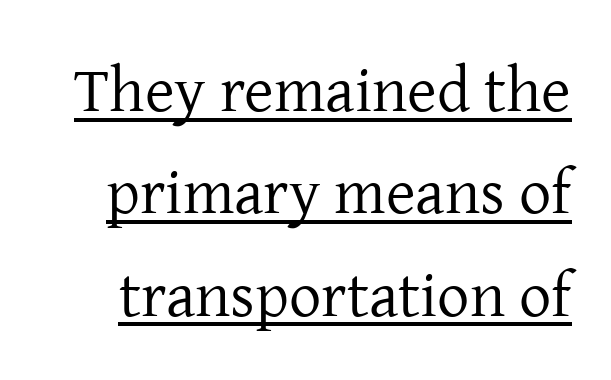
{"serif": "yes", "italic": "no", "bold": "no", "weight": "regular", "width": "normal", "stroke_contrast": "low", "x_height": "medium", "monospaced": "no", "underline": "yes", "line_spacing": "normal", "line_spacing_ratio": 1.6, "letter_spacing": "normal", "letter_spacing_em": 0.0, "glyph_px": 64}
